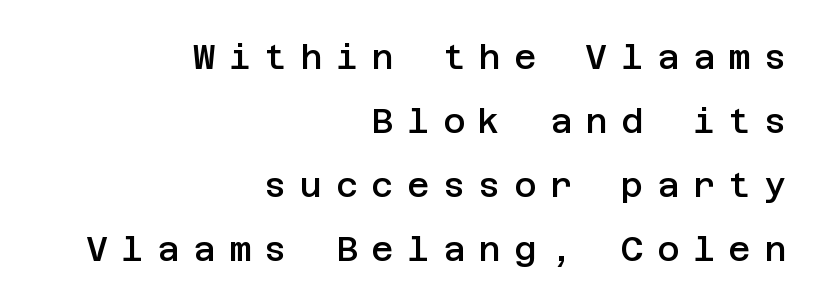
Descenders are the only things crossing below the line. Is this a sans? Yes — the strokes have no serifs. Each glyph is drawn with semibold strokes, heavier than normal yet not fully bold. The tracking reads as deliberately expanded to a designer's eye. Compared with a flush-left layout, this one pins lines to the opposite, right side. Vertical strokes here are truly vertical.
